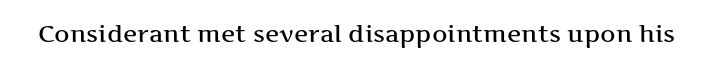
The image shows 24 px text type, upright; set normal letter spacing, not underlined.
